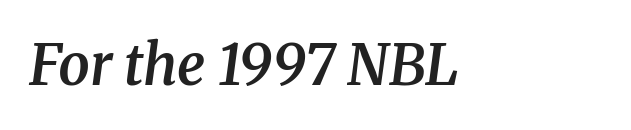
{"serif": "yes", "italic": "yes", "lean": "right", "slant_degrees": 8, "bold": "semi", "weight": "semibold", "width": "normal", "stroke_contrast": "medium", "x_height": "medium", "monospaced": "no", "underline": "no", "align": "left", "letter_spacing": "normal", "letter_spacing_em": 0.0, "glyph_px": 56}
